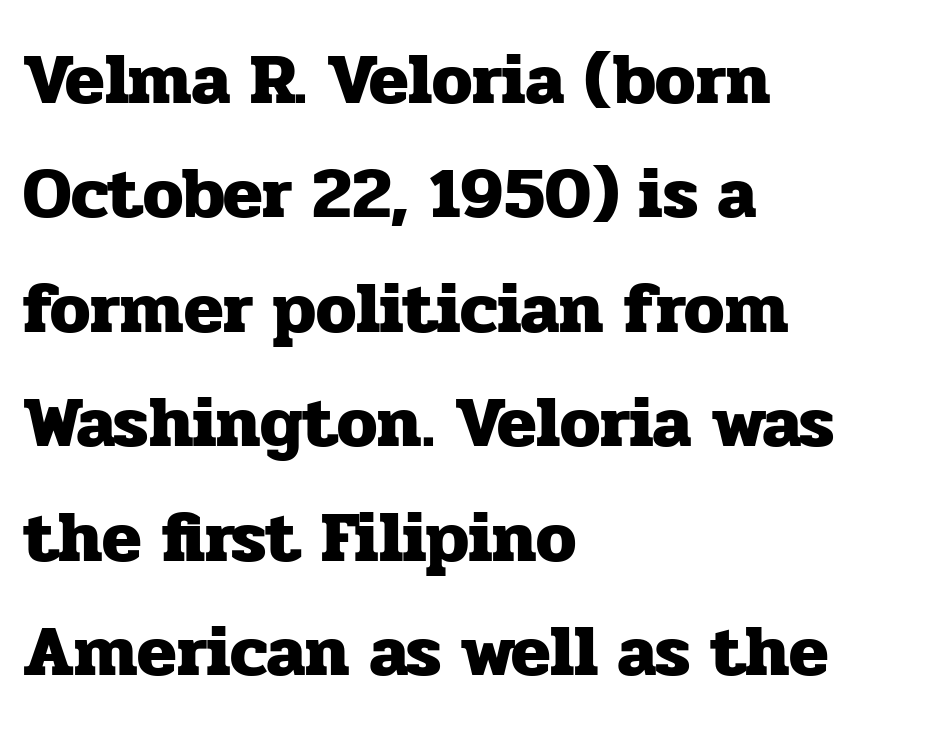
The face used here is proportionally spaced, like ordinary book or web type. The text was rendered using a seriffed face with decorative stroke endings. The lines sit at an ordinary, default distance from one another. The line texture is even and compact thanks to regular tracking.
